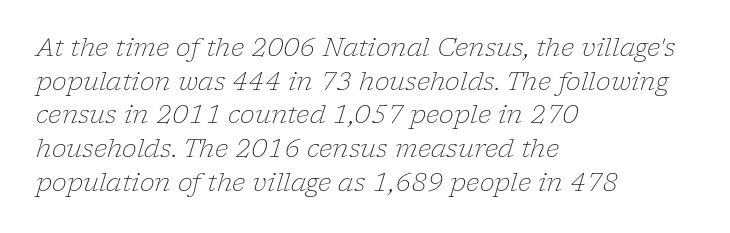
{"italic": "yes", "lean": "right", "slant_degrees": 17, "bold": "no", "underline": "no", "align": "left", "line_spacing": "normal", "line_spacing_ratio": 1.35, "letter_spacing": "normal", "letter_spacing_em": 0.0, "glyph_px": 25}
